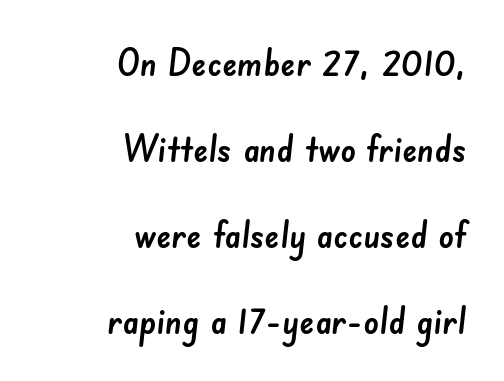
Q: Is the typeface a serif or a sans-serif typeface? A: Sans-serif.
Q: Is the text underlined? A: No.
Q: How is the paragraph aligned? A: Right-aligned.
Q: Is the spacing between letters normal or unusually wide? A: Normal.
Q: Is the spacing between lines tight, normal or loose? A: Loose.
Q: Width (condensed, normal, or wide)? A: Normal.
Q: Stroke contrast? A: Low.
Q: x-height? A: Small.
Q: Monospaced? A: No.
